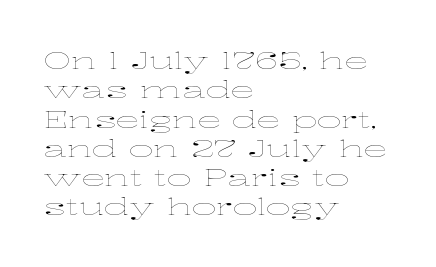
Q: Is the text bold? A: No.
Q: Is the text italic (slanted)? A: No, it is upright.
Q: Is the text underlined? A: No.
Q: How is the paragraph aligned? A: Left-aligned.
Q: Is the spacing between letters normal or unusually wide? A: Normal.
